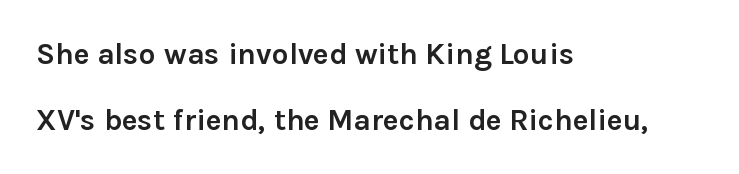
The image shows 30 px semibold sans-serif type, upright; set left-aligned, loose line spacing (2.2x), normal letter spacing, not underlined; a medium x-height.
